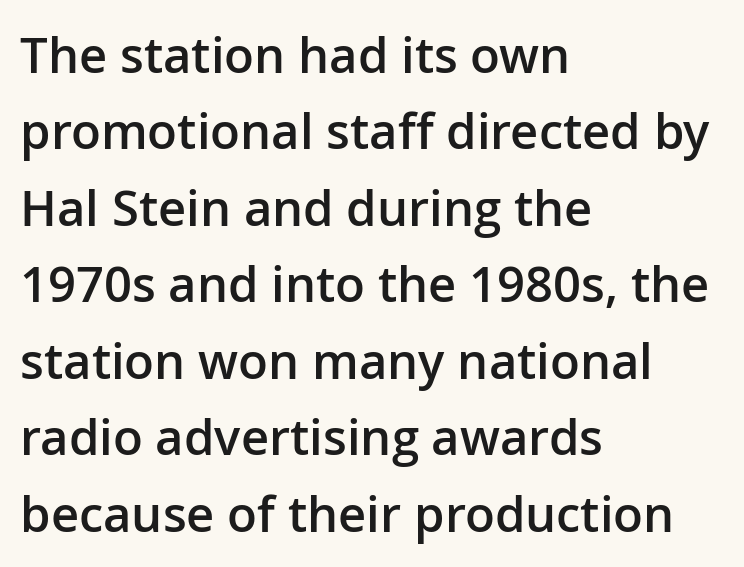
The line-height multiplier appears to be the usual default. No feet cap the strokes, marking this as sans-serif type. Compared with an ordinary text face, these strokes are moderately heavier — a semibold. Rendered with straight, roman letterforms. Typeset ragged right — the left edge is the straight one. Just letters on the line, the space beneath them empty.
